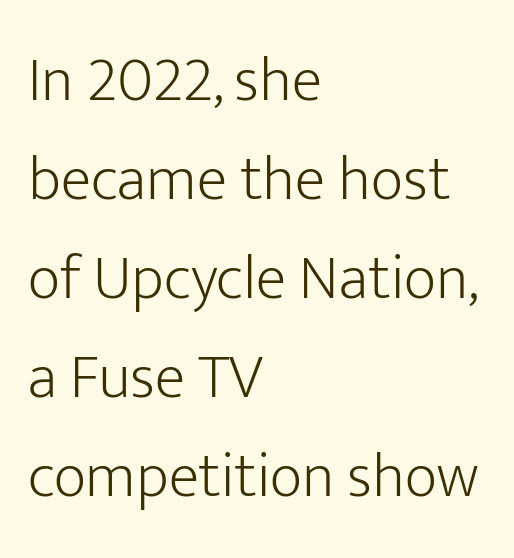
The image shows 63 px light sans-serif type, upright; set left-aligned, normal line spacing (1.57x), normal letter spacing, not underlined; low stroke contrast and a medium x-height.
